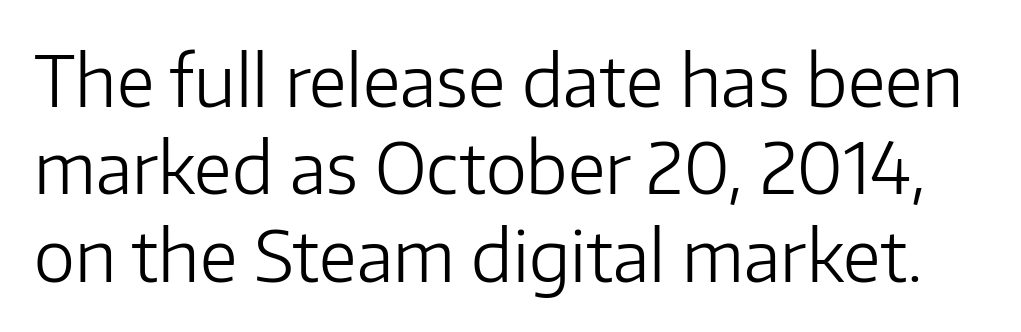
Q: Is the text bold? A: No.
Q: Is the text italic (slanted)? A: No, it is upright.
Q: Is the typeface a serif or a sans-serif typeface? A: Sans-serif.
Q: Is the text underlined? A: No.
Q: Is the spacing between letters normal or unusually wide? A: Normal.
Q: Is the spacing between lines tight, normal or loose? A: Normal.
Q: Width (condensed, normal, or wide)? A: Normal.
Q: Stroke contrast? A: Low.
Q: x-height? A: Medium.
Q: Monospaced? A: No.
